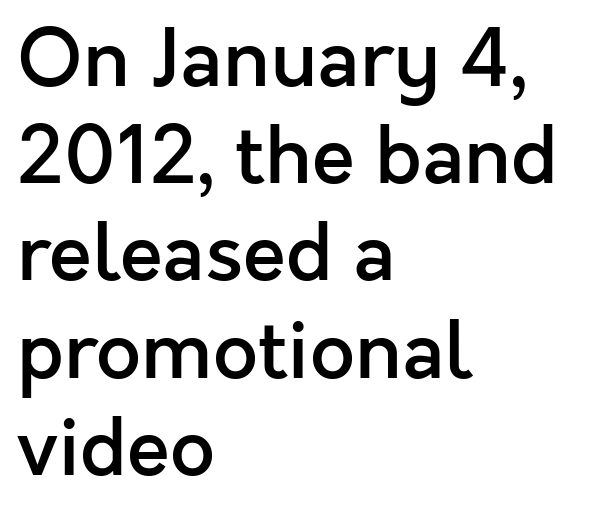
Q: Is the text bold? A: Semi-bold.
Q: Is the text italic (slanted)? A: No, it is upright.
Q: Is the typeface a serif or a sans-serif typeface? A: Sans-serif.
Q: Is the text underlined? A: No.
Q: How is the paragraph aligned? A: Left-aligned.
Q: Is the spacing between letters normal or unusually wide? A: Normal.
Q: Width (condensed, normal, or wide)? A: Normal.
Q: x-height? A: Medium.
Q: Monospaced? A: No.
